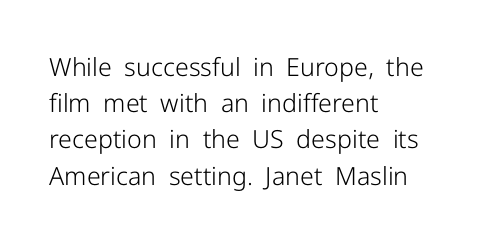
The cut favours lightness, reaching ordinary text weight at its darkest. Left-aligned paragraph, ragged on the right. There is no visible air inserted between adjacent glyphs. Has an underline been added? It has not. Upright lettering throughout. Leading matches the norm, producing a regular column.
